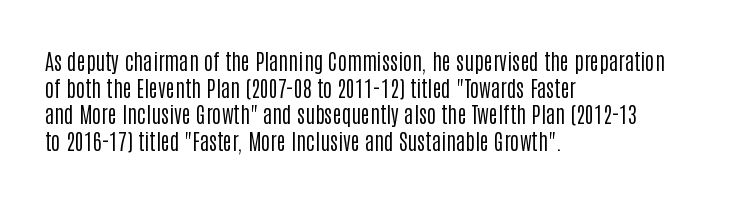
The face used here is rendered with its standard letterfit. The rag falls on the right side of this text block. The typeface has the unassuming heft of standard copy or less. Italic: no, the glyphs are upright roman.
